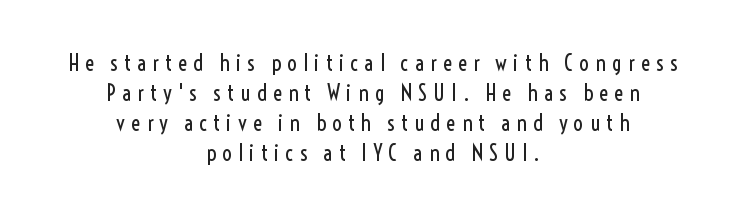
Does extra space separate the letters? Yes, quite a lot of it. You can tell it's not italic because the verticals are truly vertical. Stems here are at most as thick as an everyday book face. The rendering positions every line midway between the sides.
